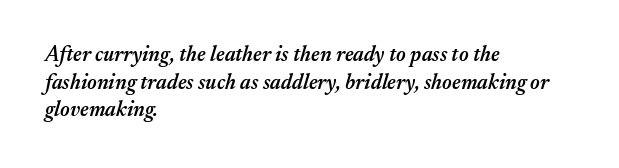
The area under the type is left untouched. The line-height multiplier appears to be the usual default. The characters look somewhat weighty, a semibold short of true bold. Which margin do the lines hug? The left one — the right edge is uneven. The face used here is rendered with its standard letterfit. Looking at the ascenders, they clearly lean.
